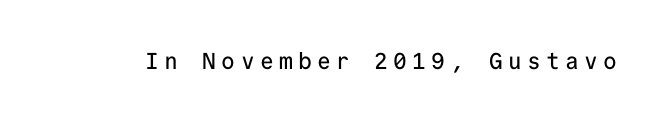
Q: Is the text italic (slanted)? A: No, it is upright.
Q: Is the text underlined? A: No.
Q: Is the spacing between letters normal or unusually wide? A: Unusually wide.
